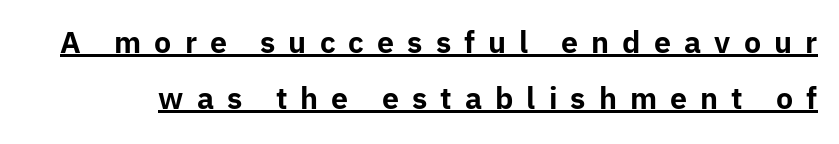
The image shows 29 px bold sans-serif type, upright; set loose line spacing (1.93x), unusually wide letter spacing (+0.45 em), underlined; low stroke contrast and a medium x-height.
